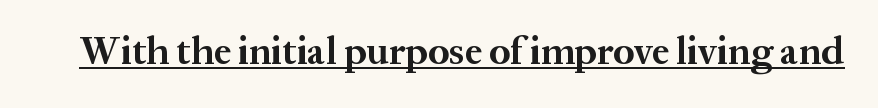
This rendering leaves character spacing at its baseline value. Summary of weight: heavy, a full bold. Underline: present. Type style note: has serifs. The face used here is proportionally spaced, like ordinary book or web type.
